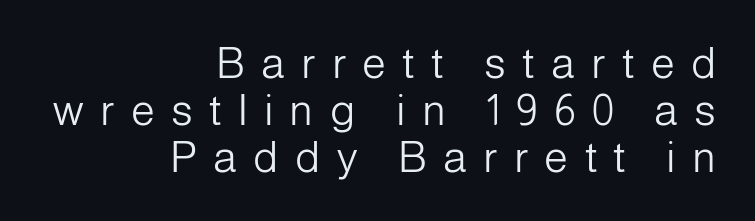
Compared with typical body copy, the letter spacing here is much looser. A typesetter would mark this as roman, not italic. Stroke mass is kept to a normal reading level or below. Words float on clear page, feet unadorned.
